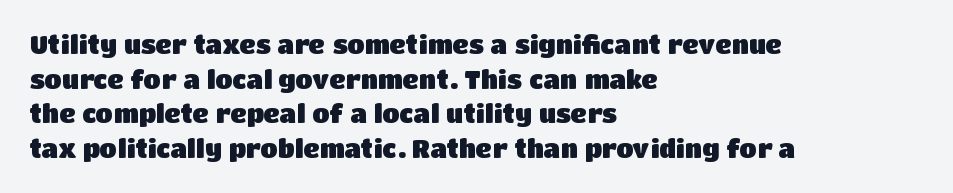
Q: Is the text bold? A: Yes.
Q: Is the text italic (slanted)? A: No, it is upright.
Q: Is the text underlined? A: No.
Q: How is the paragraph aligned? A: Left-aligned.
Q: Is the spacing between letters normal or unusually wide? A: Normal.
Q: Is the spacing between lines tight, normal or loose? A: Normal.
